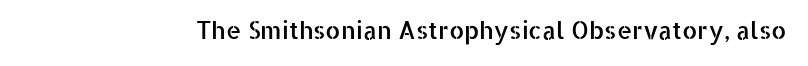
{"italic": "no", "underline": "no", "letter_spacing": "normal", "letter_spacing_em": 0.0, "glyph_px": 24}
